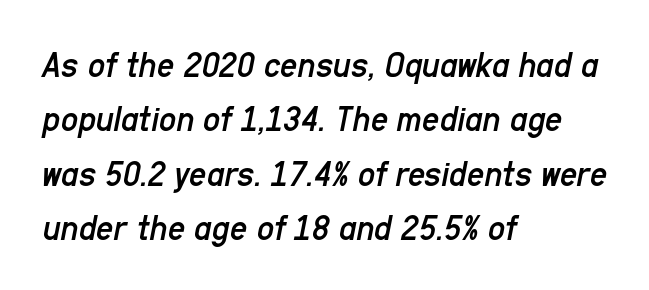
Q: Is the text bold? A: No.
Q: Is the text italic (slanted)? A: Yes, it leans right by about 11 degrees.
Q: Is the text underlined? A: No.
Q: How is the paragraph aligned? A: Left-aligned.
Q: Is the spacing between letters normal or unusually wide? A: Normal.
Q: Is the spacing between lines tight, normal or loose? A: Normal.
Q: Width (condensed, normal, or wide)? A: Condensed.
Q: Stroke contrast? A: Low.
Q: x-height? A: Medium.
Q: Monospaced? A: No.
